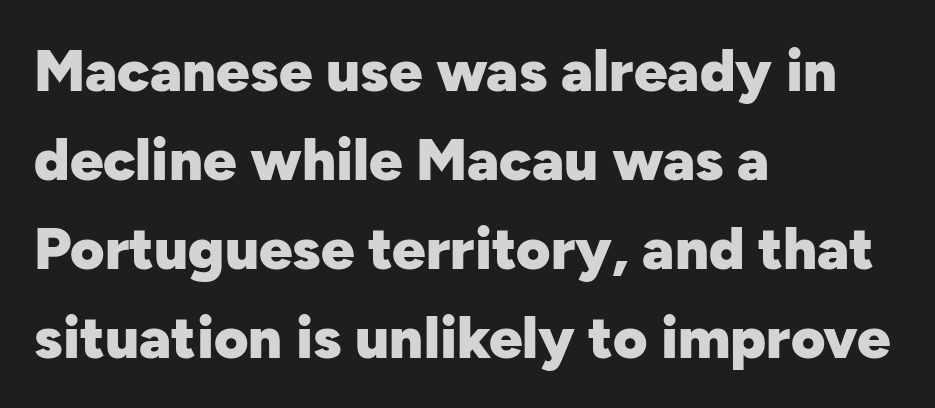
{"serif": "no", "italic": "no", "bold": "yes", "weight": "heavy", "width": "normal", "stroke_contrast": "low", "x_height": "medium", "monospaced": "no", "underline": "no", "align": "left", "line_spacing": "normal", "line_spacing_ratio": 1.51, "letter_spacing": "normal", "letter_spacing_em": 0.0, "glyph_px": 59}
